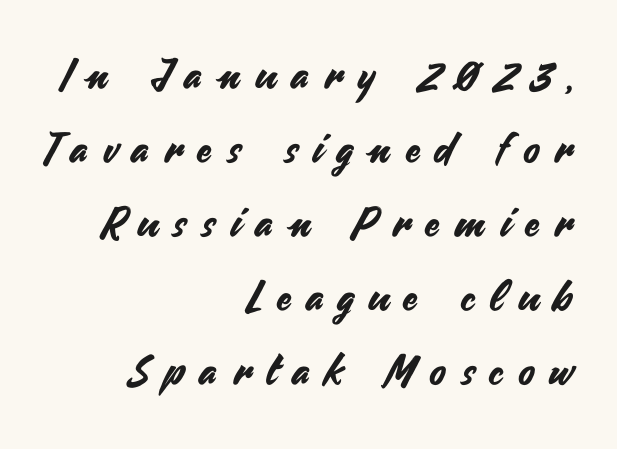
The image shows 42 px sans-serif type; set right-aligned, line spacing 1.76x, unusually wide letter spacing (+0.37 em), not underlined; medium stroke contrast and a small x-height.
